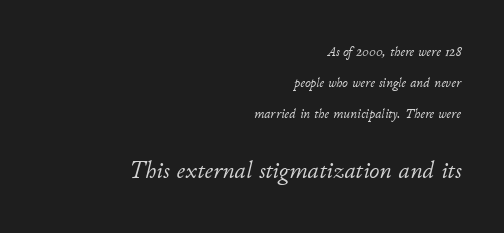
Q: Is the text bold? A: No.
Q: Is the text italic (slanted)? A: Yes, it leans right by about 11 degrees.
Q: Is the text underlined? A: No.
Q: How is the paragraph aligned? A: Right-aligned.
Q: Is the spacing between letters normal or unusually wide? A: Normal.
Q: Is the spacing between lines tight, normal or loose? A: Loose.
Q: Which block of text is set in a larger size, the first (top) or the second (bottom)? A: The second (bottom) one.
